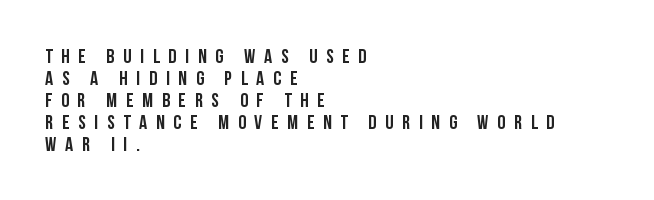
{"italic": "no", "underline": "no", "align": "left", "line_spacing": "tight", "line_spacing_ratio": 1.1, "letter_spacing": "wide", "letter_spacing_em": 0.44, "glyph_px": 20}
